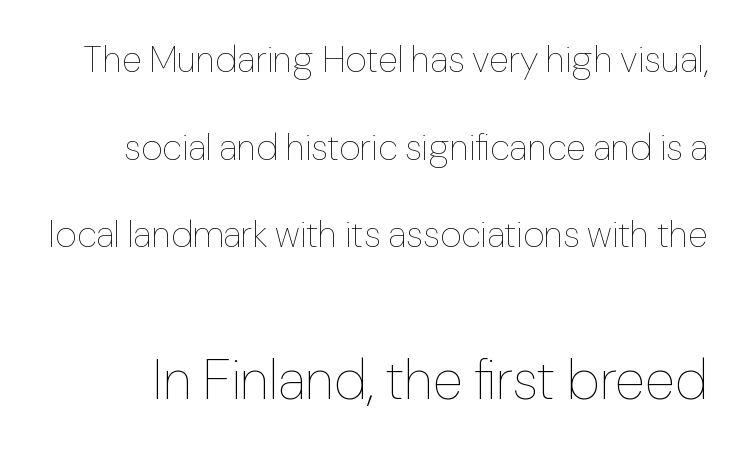
Q: Is the text bold? A: No.
Q: Is the text italic (slanted)? A: No, it is upright.
Q: Is the text underlined? A: No.
Q: Is the spacing between letters normal or unusually wide? A: Normal.
Q: Is the spacing between lines tight, normal or loose? A: Loose.
Q: Which block of text is set in a larger size, the first (top) or the second (bottom)? A: The second (bottom) one.
Q: Width (condensed, normal, or wide)? A: Normal.
Q: Stroke contrast? A: Low.
Q: x-height? A: Medium.
Q: Monospaced? A: No.
